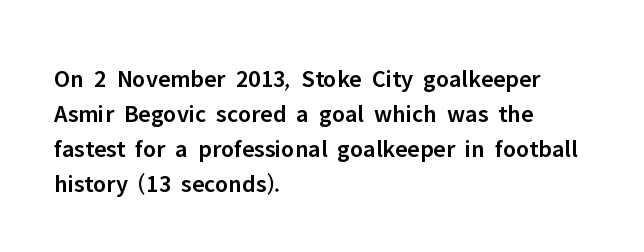
{"italic": "no", "bold": "semi", "underline": "no", "align": "left", "line_spacing": "normal", "line_spacing_ratio": 1.4, "letter_spacing": "normal", "letter_spacing_em": 0.0, "glyph_px": 25}
